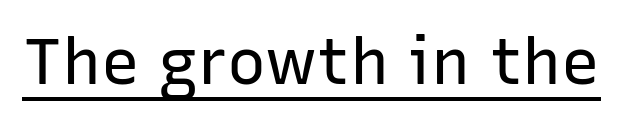
The image shows 65 px regular-weight sans-serif type, upright; set normal letter spacing, underlined; low stroke contrast and a medium x-height.
